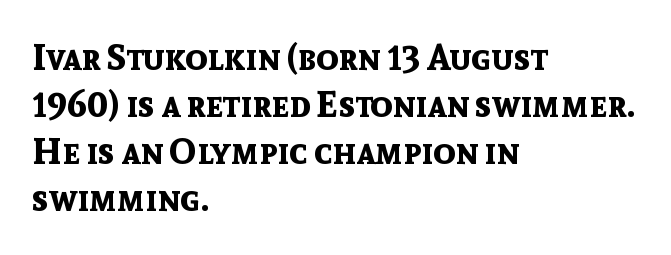
The image shows 36 px bold sans-serif type, upright; set left-aligned, normal line spacing (1.31x), normal letter spacing, not underlined; a medium x-height.
